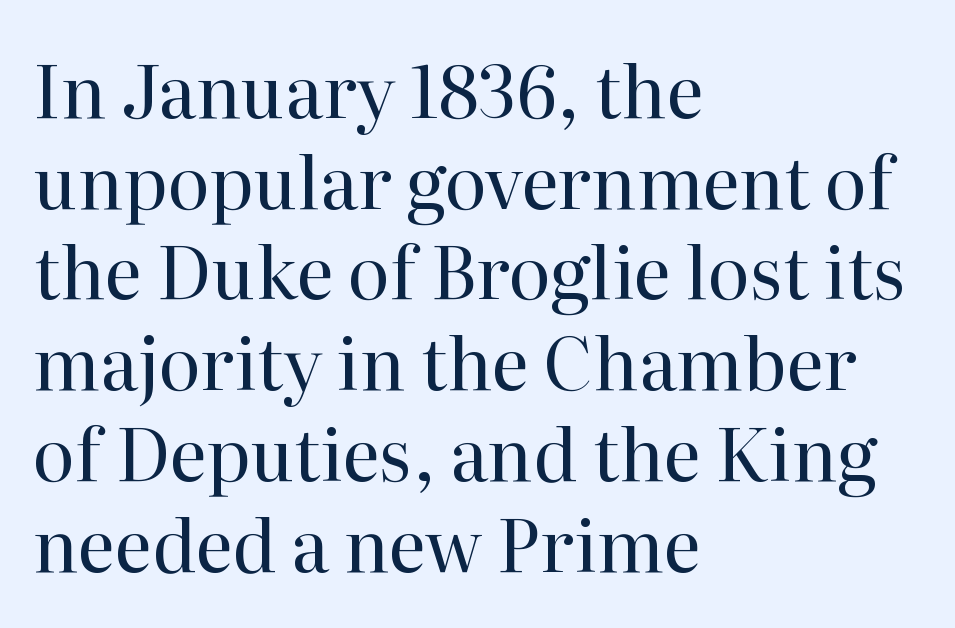
Q: Is the text bold? A: No.
Q: Is the text italic (slanted)? A: No, it is upright.
Q: Is the typeface a serif or a sans-serif typeface? A: Serif.
Q: Is the text underlined? A: No.
Q: How is the paragraph aligned? A: Left-aligned.
Q: Is the spacing between letters normal or unusually wide? A: Normal.
Q: Is the spacing between lines tight, normal or loose? A: Normal.
Q: Width (condensed, normal, or wide)? A: Normal.
Q: Stroke contrast? A: High.
Q: x-height? A: Medium.
Q: Monospaced? A: No.
